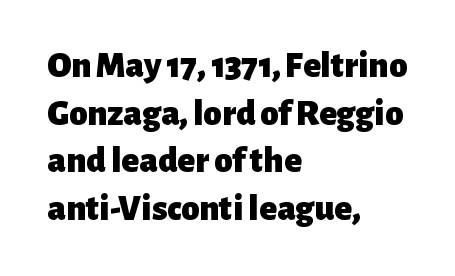
Q: Is the text bold? A: Yes.
Q: Is the text italic (slanted)? A: No, it is upright.
Q: Is the typeface a serif or a sans-serif typeface? A: Sans-serif.
Q: Is the text underlined? A: No.
Q: How is the paragraph aligned? A: Left-aligned.
Q: Is the spacing between letters normal or unusually wide? A: Normal.
Q: Is the spacing between lines tight, normal or loose? A: Normal.
Q: Width (condensed, normal, or wide)? A: Normal.
Q: Stroke contrast? A: Low.
Q: x-height? A: Medium.
Q: Monospaced? A: No.
